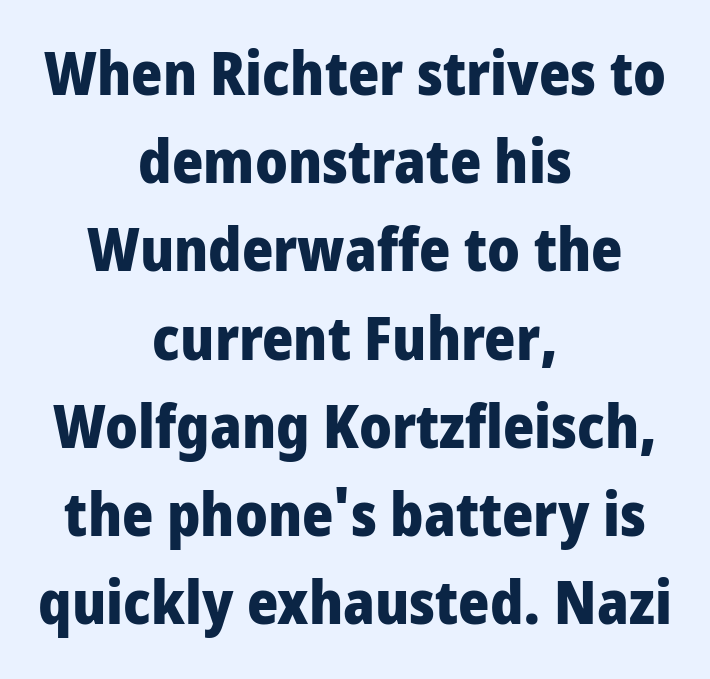
The image shows 60 px heavy, condensed sans-serif type, upright; set centered, normal line spacing (1.47x), normal letter spacing, not underlined; low stroke contrast and a large x-height.
